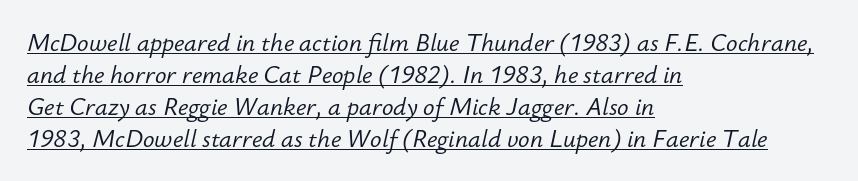
{"italic": "yes", "lean": "right", "slant_degrees": 12, "bold": "no", "underline": "yes", "align": "left", "line_spacing": "normal", "line_spacing_ratio": 1.33, "letter_spacing": "normal", "letter_spacing_em": 0.0, "glyph_px": 24}
